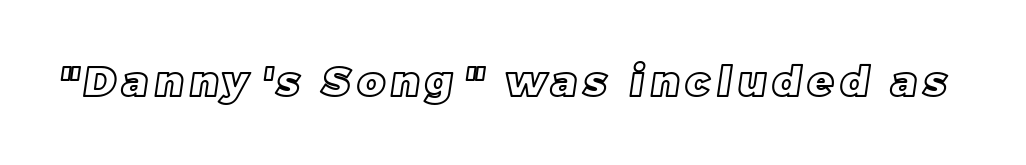
Only glyphs here, with clear space below each row. The face used here is proportionally spaced, like ordinary book or web type.
